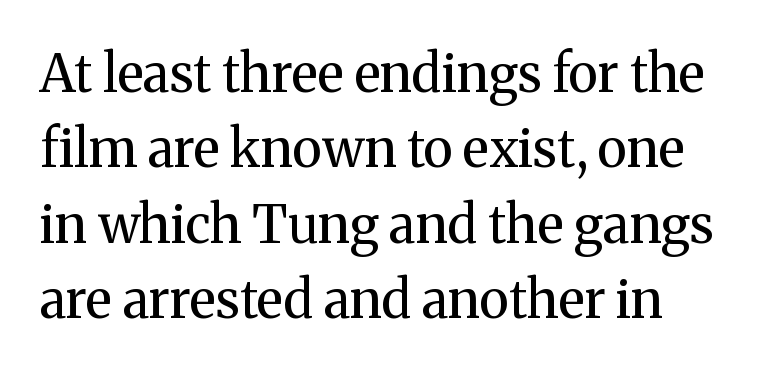
Q: Is the text bold? A: No.
Q: Is the text italic (slanted)? A: No, it is upright.
Q: Is the typeface a serif or a sans-serif typeface? A: Serif.
Q: Is the text underlined? A: No.
Q: Is the spacing between letters normal or unusually wide? A: Normal.
Q: Is the spacing between lines tight, normal or loose? A: Normal.
Q: Width (condensed, normal, or wide)? A: Normal.
Q: Stroke contrast? A: Medium.
Q: x-height? A: Medium.
Q: Monospaced? A: No.
